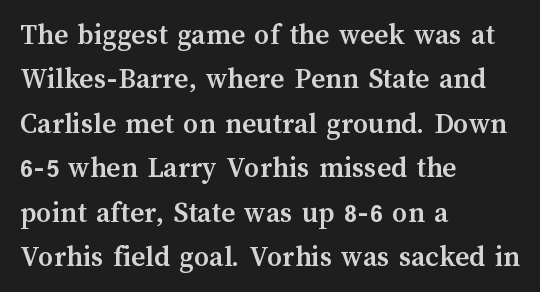
The image shows 30 px semibold type, upright; set left-aligned, normal line spacing (1.48x), normal letter spacing, not underlined; medium stroke contrast and a medium x-height.
